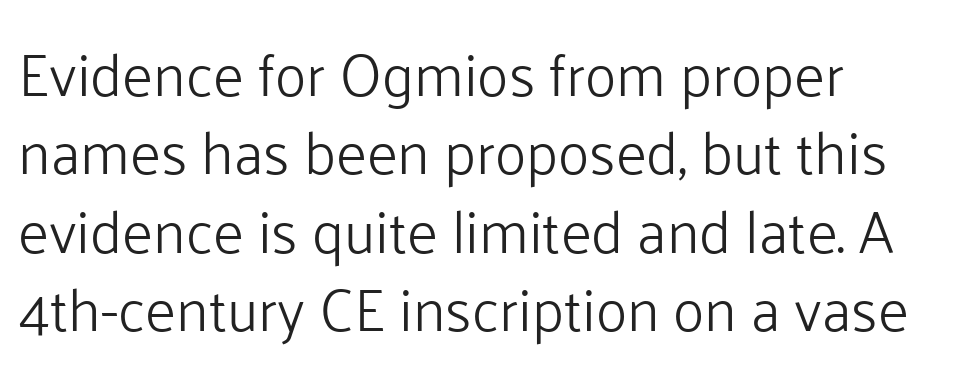
{"serif": "no", "italic": "no", "bold": "no", "weight": "light", "width": "normal", "stroke_contrast": "low", "x_height": "medium", "monospaced": "no", "underline": "no", "align": "left", "line_spacing": "normal", "line_spacing_ratio": 1.33, "letter_spacing": "normal", "letter_spacing_em": 0.0, "glyph_px": 59}
